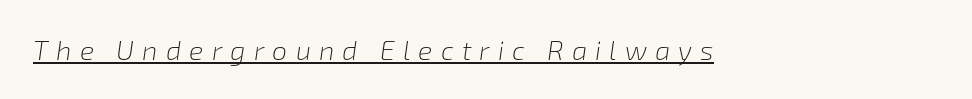
Q: Is the text bold? A: No.
Q: Is the text italic (slanted)? A: Yes, it leans right by about 8 degrees.
Q: Is the text underlined? A: Yes.
Q: Is the spacing between letters normal or unusually wide? A: Unusually wide.
